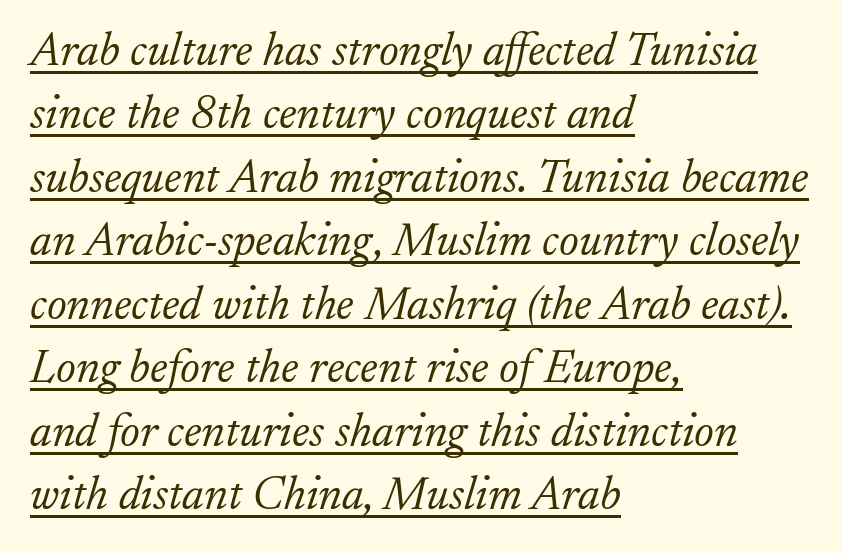
Proportional: the letters do not fall into vertical columns. Weight: not bold — regular or lighter. The designer went with a serif here, giving each stem small feet. The ragged edge is on the right, which tells us the setting is flush left. Does the lettering tilt? It does — this is italic.
